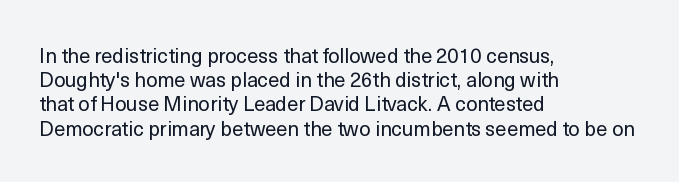
{"italic": "no", "bold": "no", "underline": "no", "align": "left", "line_spacing_ratio": 1.21, "letter_spacing": "normal", "letter_spacing_em": 0.0, "glyph_px": 20}
